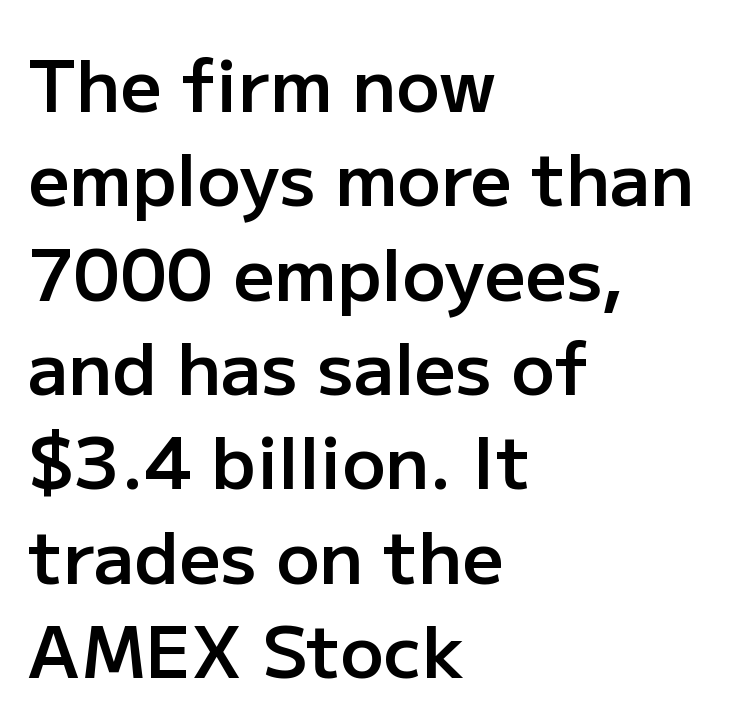
Q: Is the text bold? A: Semi-bold.
Q: Is the text italic (slanted)? A: No, it is upright.
Q: Is the typeface a serif or a sans-serif typeface? A: Sans-serif.
Q: Is the text underlined? A: No.
Q: How is the paragraph aligned? A: Left-aligned.
Q: Is the spacing between letters normal or unusually wide? A: Normal.
Q: Is the spacing between lines tight, normal or loose? A: Normal.
Q: Width (condensed, normal, or wide)? A: Normal.
Q: Stroke contrast? A: Low.
Q: x-height? A: Medium.
Q: Monospaced? A: No.
